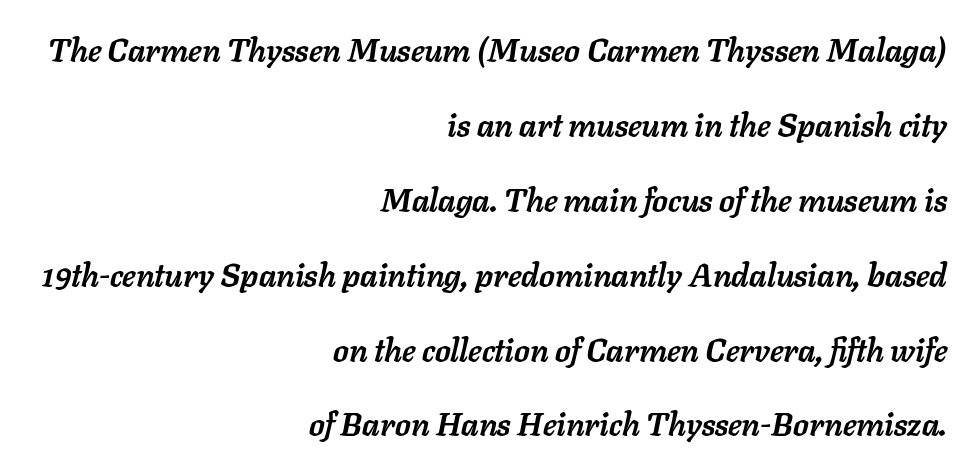
Q: Is the text bold? A: Yes.
Q: Is the text italic (slanted)? A: Yes, it leans right by about 11 degrees.
Q: Is the text underlined? A: No.
Q: How is the paragraph aligned? A: Right-aligned.
Q: Is the spacing between letters normal or unusually wide? A: Normal.
Q: Is the spacing between lines tight, normal or loose? A: Loose.
Q: Width (condensed, normal, or wide)? A: Normal.
Q: Stroke contrast? A: Low.
Q: x-height? A: Medium.
Q: Monospaced? A: No.
